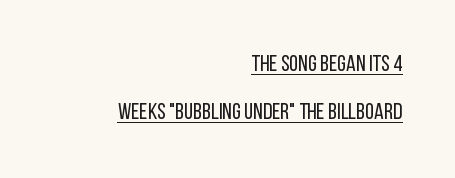
Q: Is the text bold? A: No.
Q: Is the text italic (slanted)? A: No, it is upright.
Q: Is the text underlined? A: Yes.
Q: How is the paragraph aligned? A: Right-aligned.
Q: Is the spacing between letters normal or unusually wide? A: Normal.
Q: Is the spacing between lines tight, normal or loose? A: Loose.
